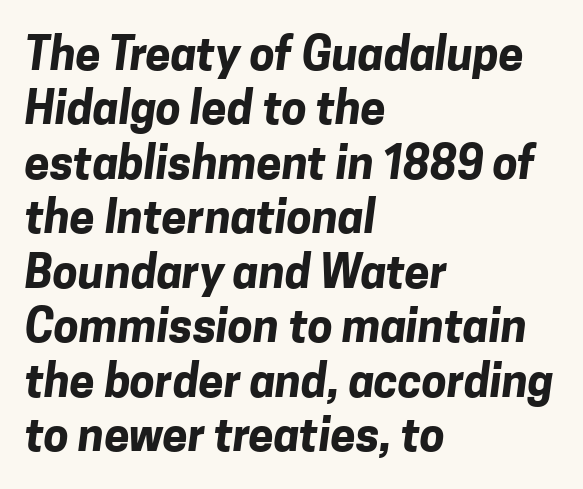
The image shows 45 px bold sans-serif type; set left-aligned, line spacing 1.21x, normal letter spacing, not underlined; low stroke contrast and a medium x-height.
